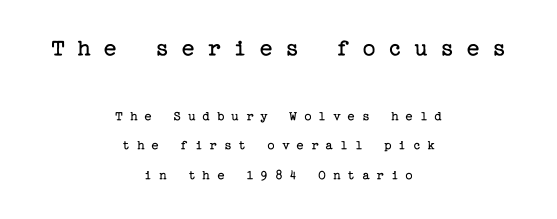
Compare the two chunks: the upper has the greater cap height. The cut favours lightness, reaching ordinary text weight at its darkest. How would I describe the line gaps? Wide and relaxed. Italic? Not at all — the glyphs are vertical.
